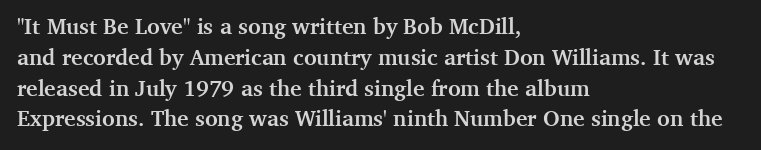
The image shows 22 px bold type, upright; set left-aligned, normal line spacing (1.4x), normal letter spacing, not underlined.
